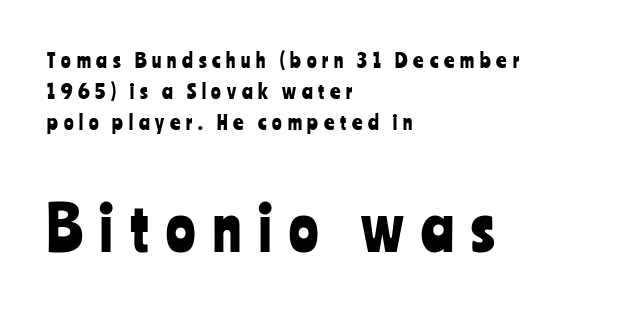
The image shows 61 px condensed sans-serif type, upright; set left-aligned, normal line spacing (1.54x), unusually wide letter spacing (+0.29 em), not underlined; the second (bottom) block is 3.05x larger; low stroke contrast and a medium x-height.
